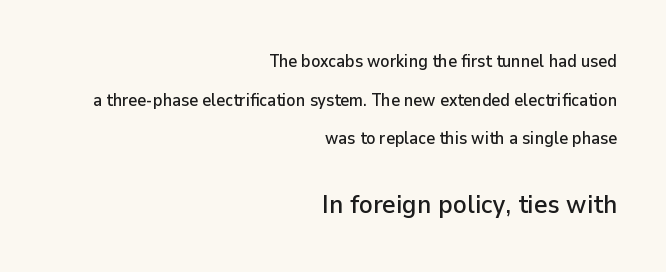
Visually the block forms a straight wall on the right and a jagged coastline on the left. Inter-character spacing is left at the font's built-in metrics. Descenders are the only things crossing below the line. Is there any slant? The stems are plumb. The lower block of text is set noticeably larger than the block above it. Line spacing here is loose.
